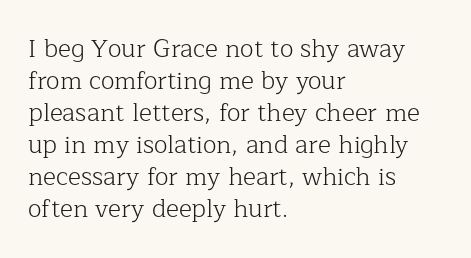
{"italic": "no", "bold": "no", "underline": "no", "align": "left", "line_spacing": "normal", "line_spacing_ratio": 1.28, "letter_spacing": "normal", "letter_spacing_em": 0.0, "glyph_px": 25}
